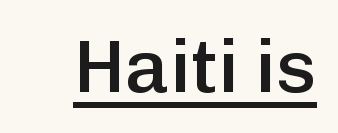
The horizontal fit of the characters is conventional and even. A sans-serif font was chosen for this passage. Does the lettering tilt? It doesn't — this is upright. These characters rest on top of a visible drawn line.
